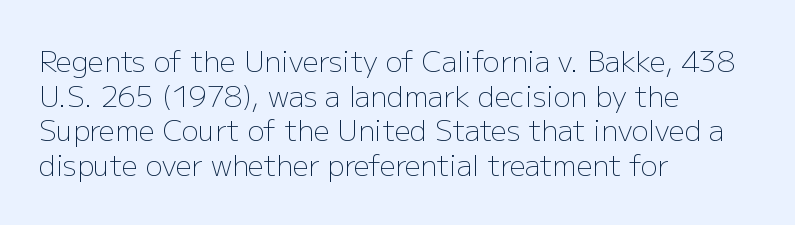
{"serif": "no", "italic": "no", "bold": "no", "weight": "light", "width": "normal", "stroke_contrast": "low", "x_height": "medium", "monospaced": "no", "underline": "no", "align": "left", "line_spacing_ratio": 1.24, "letter_spacing": "normal", "letter_spacing_em": 0.0, "glyph_px": 28}
